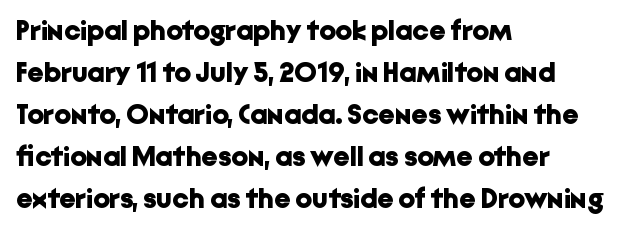
The string is rendered with underlining switched off. Strokes here are thick enough to call this a true bold. Each letter keeps its own natural width here, so spacing adapts to shape. One glance says typical: line gaps are just what's usual.
